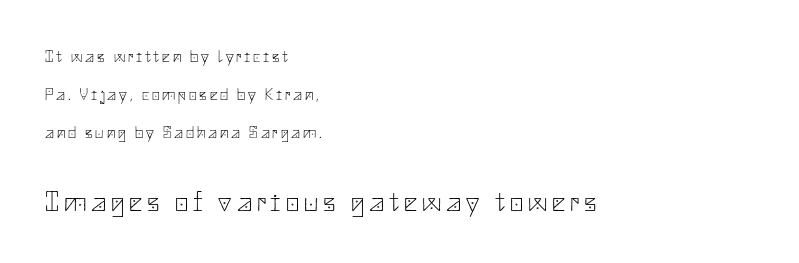
{"serif": "no", "italic": "no", "bold": "no", "weight": "thin", "width": "normal", "stroke_contrast": "low", "x_height": "small", "underline": "no", "align": "left", "line_spacing": "loose", "line_spacing_ratio": 2.24, "larger_block": "second", "size_ratio": 1.71, "glyph_px": 29}
